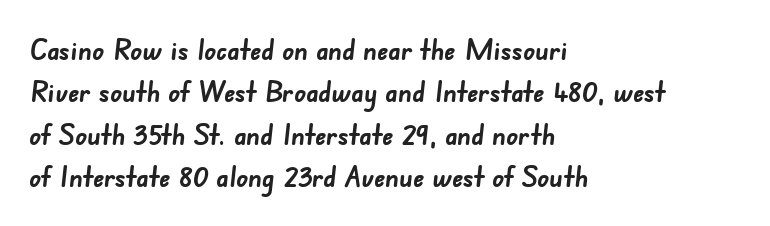
Q: Is the text bold? A: Yes.
Q: Is the typeface a serif or a sans-serif typeface? A: Sans-serif.
Q: Is the text underlined? A: No.
Q: How is the paragraph aligned? A: Left-aligned.
Q: Is the spacing between letters normal or unusually wide? A: Normal.
Q: Is the spacing between lines tight, normal or loose? A: Normal.
Q: Width (condensed, normal, or wide)? A: Normal.
Q: Stroke contrast? A: Low.
Q: x-height? A: Small.
Q: Monospaced? A: No.
